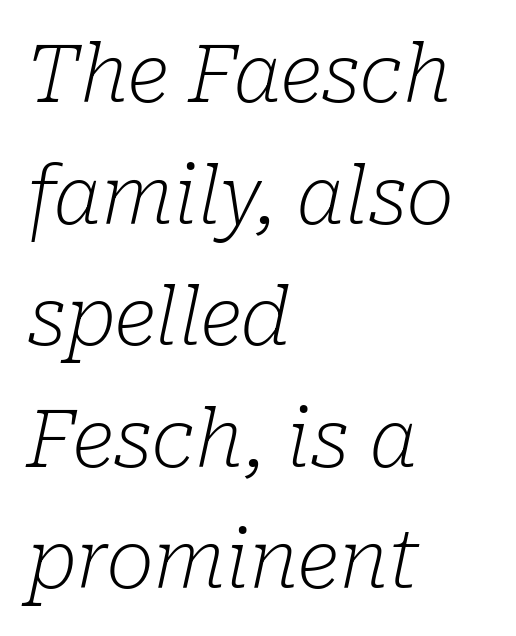
{"serif": "yes", "italic": "yes", "lean": "right", "slant_degrees": 10, "bold": "no", "weight": "light", "width": "normal", "stroke_contrast": "low", "x_height": "medium", "monospaced": "no", "underline": "no", "align": "left", "line_spacing": "normal", "line_spacing_ratio": 1.52, "letter_spacing": "normal", "letter_spacing_em": 0.0, "glyph_px": 80}
